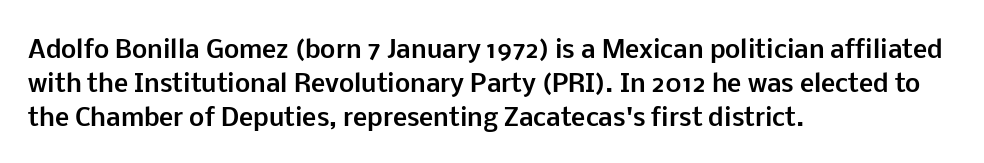
Check under the words: just untouched page. The lettering stays uniformly vertical, giving the passage a roman look. Does the weight exceed regular? Yes, all the way to bold. Leading: standard.
